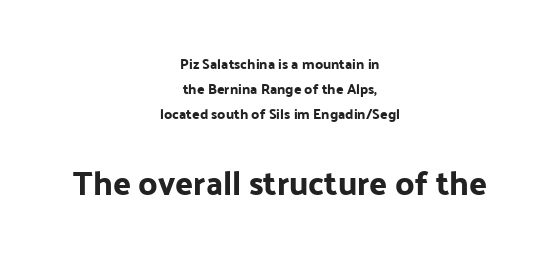
Words appear dense and cohesive because spacing is normal. This rendering features lettering with no underline. Is this a sans? Yes — the strokes have no serifs. The paragraph shown floats in the horizontal middle. The font's upright variant was chosen for this text. The second block has been scaled up relative to the first.
